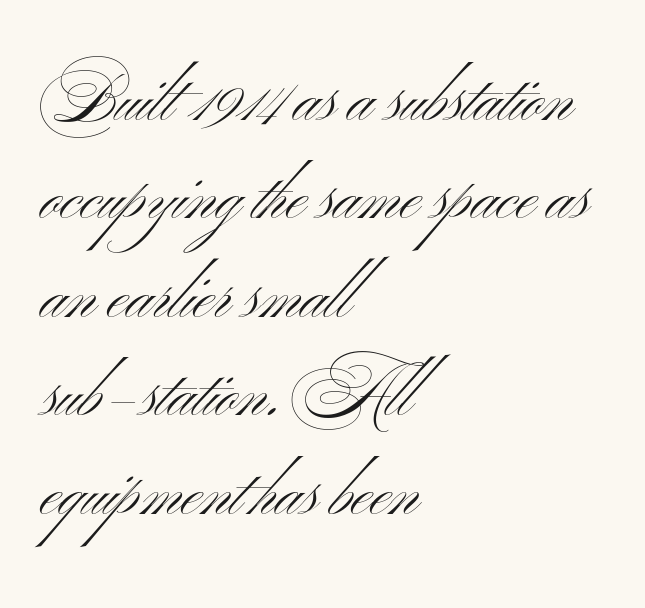
Q: Is the text bold? A: No.
Q: Is the text italic (slanted)? A: Yes.
Q: Is the typeface a serif or a sans-serif typeface? A: Sans-serif.
Q: Is the text underlined? A: No.
Q: How is the paragraph aligned? A: Left-aligned.
Q: Is the spacing between letters normal or unusually wide? A: Normal.
Q: Is the spacing between lines tight, normal or loose? A: Normal.
Q: Width (condensed, normal, or wide)? A: Wide.
Q: Stroke contrast? A: Medium.
Q: x-height? A: Small.
Q: Monospaced? A: No.
